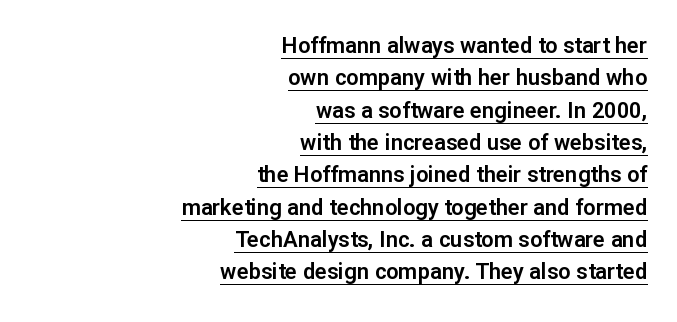
The image shows 22 px text type, upright; set right-aligned, normal line spacing (1.47x), normal letter spacing, underlined.
